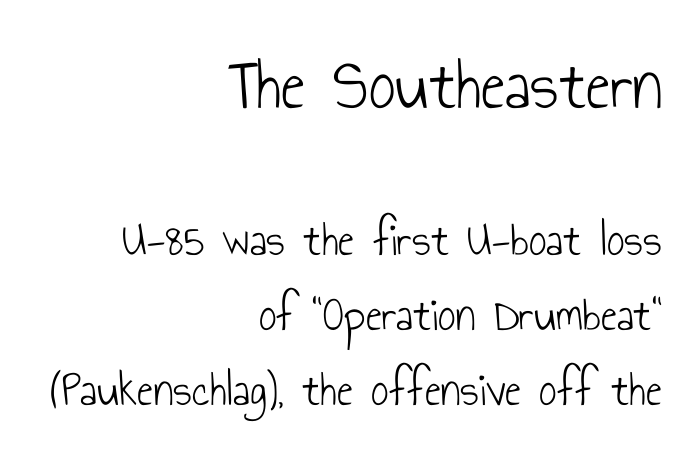
Q: Is the text bold? A: No.
Q: Is the text italic (slanted)? A: No, it is upright.
Q: Is the typeface a serif or a sans-serif typeface? A: Sans-serif.
Q: Is the text underlined? A: No.
Q: How is the paragraph aligned? A: Right-aligned.
Q: Is the spacing between letters normal or unusually wide? A: Normal.
Q: Is the spacing between lines tight, normal or loose? A: Normal.
Q: Which block of text is set in a larger size, the first (top) or the second (bottom)? A: The first (top) one.
Q: Width (condensed, normal, or wide)? A: Condensed.
Q: Stroke contrast? A: Low.
Q: x-height? A: Small.
Q: Monospaced? A: No.
